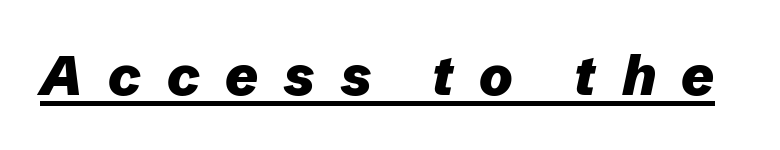
{"italic": "yes", "lean": "right", "slant_degrees": 12, "bold": "yes", "weight": "heavy", "width": "normal", "stroke_contrast": "low", "x_height": "medium", "monospaced": "no", "underline": "yes", "letter_spacing": "wide", "letter_spacing_em": 0.46, "glyph_px": 56}
